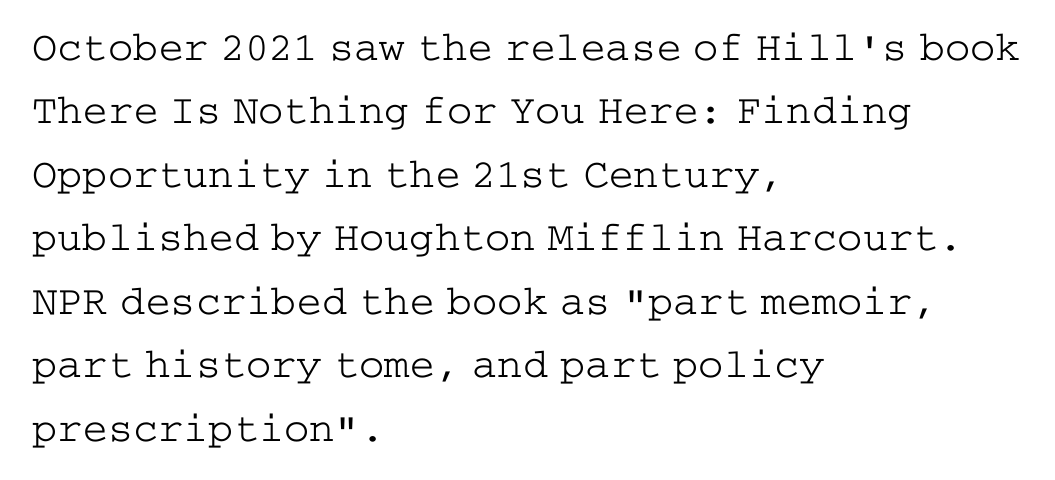
The image shows 42 px light, wide serif type, upright; set left-aligned, normal line spacing (1.51x), normal letter spacing, not underlined; low stroke contrast and a medium x-height.
